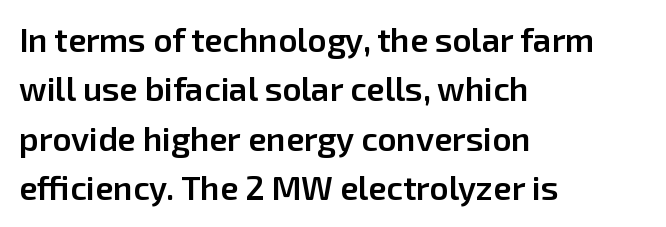
{"serif": "no", "italic": "no", "bold": "semi", "weight": "semibold", "width": "normal", "stroke_contrast": "low", "x_height": "medium", "monospaced": "no", "underline": "no", "align": "left", "line_spacing": "normal", "line_spacing_ratio": 1.5, "letter_spacing": "normal", "letter_spacing_em": 0.0, "glyph_px": 33}
